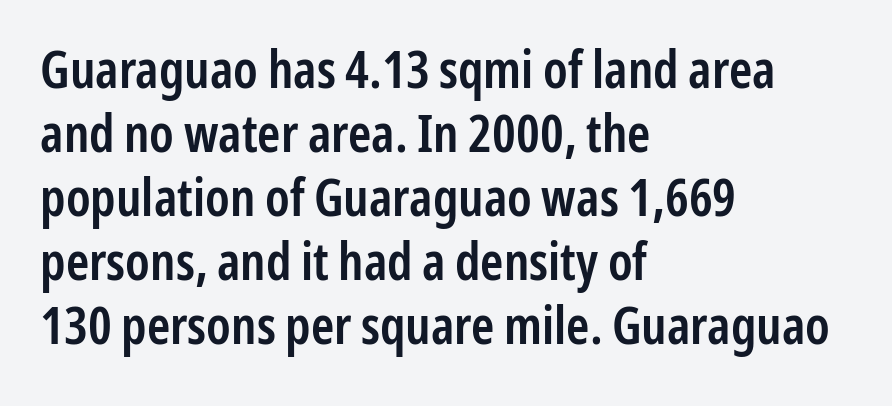
Q: Is the text bold? A: Semi-bold.
Q: Is the text italic (slanted)? A: No, it is upright.
Q: Is the typeface a serif or a sans-serif typeface? A: Sans-serif.
Q: Is the text underlined? A: No.
Q: How is the paragraph aligned? A: Left-aligned.
Q: Is the spacing between letters normal or unusually wide? A: Normal.
Q: Width (condensed, normal, or wide)? A: Condensed.
Q: Stroke contrast? A: Low.
Q: x-height? A: Medium.
Q: Monospaced? A: No.
